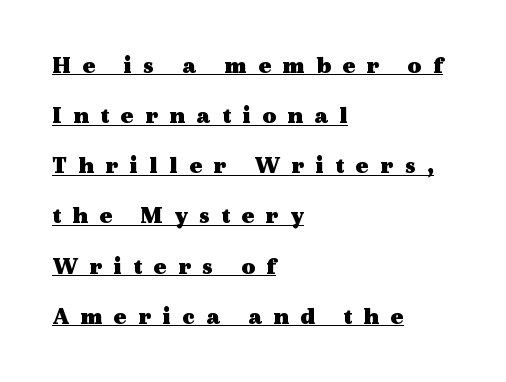
The image shows 24 px bold type, upright; set left-aligned, loose line spacing (2.09x), unusually wide letter spacing (+0.47 em), underlined.
